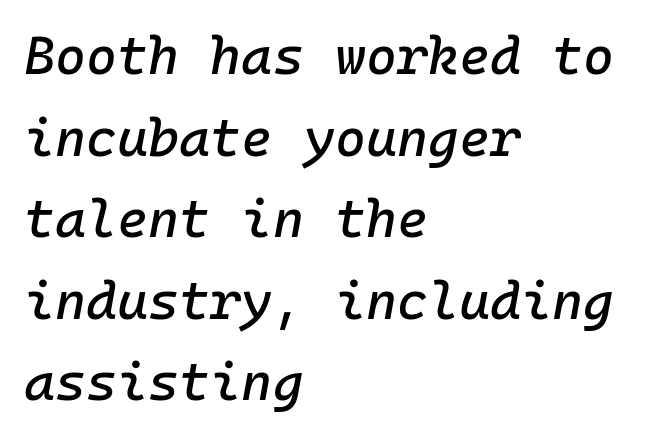
{"italic": "yes", "lean": "right", "slant_degrees": 10, "width": "normal", "stroke_contrast": "low", "x_height": "medium", "monospaced": "yes", "underline": "no", "align": "left", "line_spacing": "normal", "line_spacing_ratio": 1.54, "letter_spacing": "normal", "letter_spacing_em": 0.0, "glyph_px": 53}
